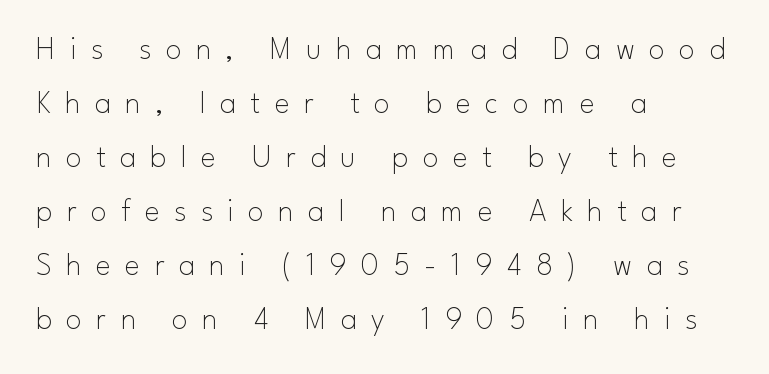
{"serif": "no", "italic": "no", "bold": "no", "weight": "thin", "width": "normal", "stroke_contrast": "low", "x_height": "small", "monospaced": "no", "underline": "no", "align": "left", "line_spacing": "normal", "line_spacing_ratio": 1.69, "letter_spacing": "wide", "letter_spacing_em": 0.45, "glyph_px": 32}
